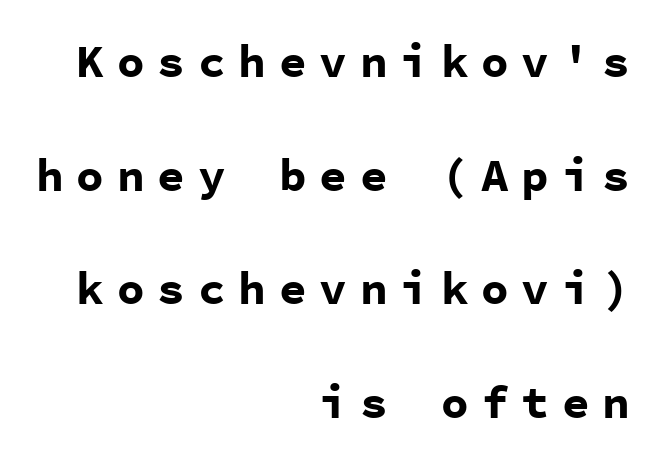
The image shows 46 px bold sans-serif type, upright, monospaced; set right-aligned, loose line spacing (2.47x), unusually wide letter spacing (+0.28 em), not underlined; low stroke contrast and a medium x-height.
